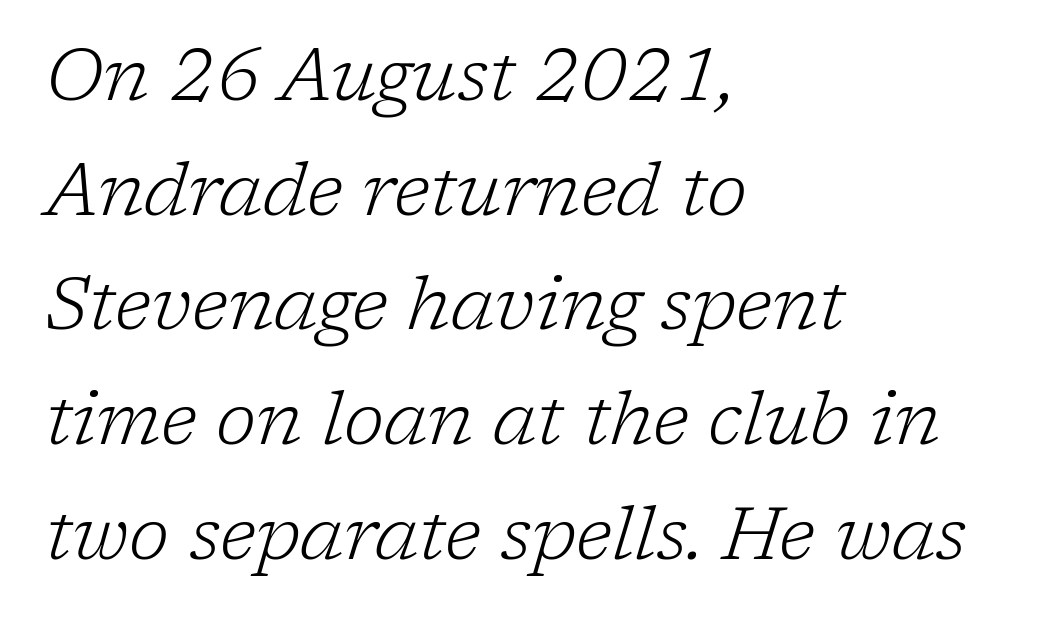
You can tell from the footed stems that serif type was used. Type without underlining. Bold? No — there's no thickening of the strokes. The font's italic variant was chosen for this text. Caption: standard tracking, unaltered.
